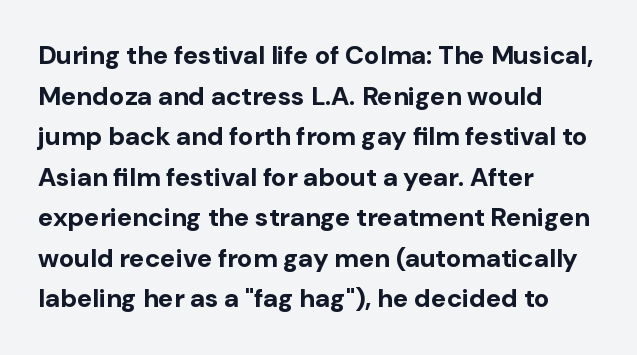
The image shows 26 px bold type, upright; set left-aligned, normal line spacing (1.56x), normal letter spacing, not underlined.
